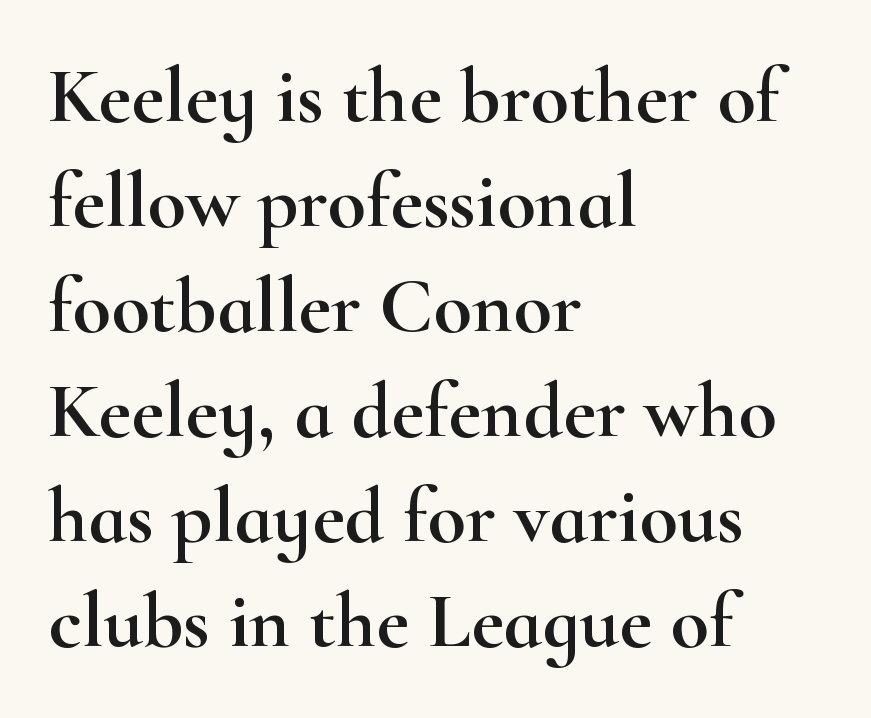
The image shows 79 px wide serif type, upright; set left-aligned, normal line spacing (1.33x), normal letter spacing, not underlined; high stroke contrast and a small x-height.
